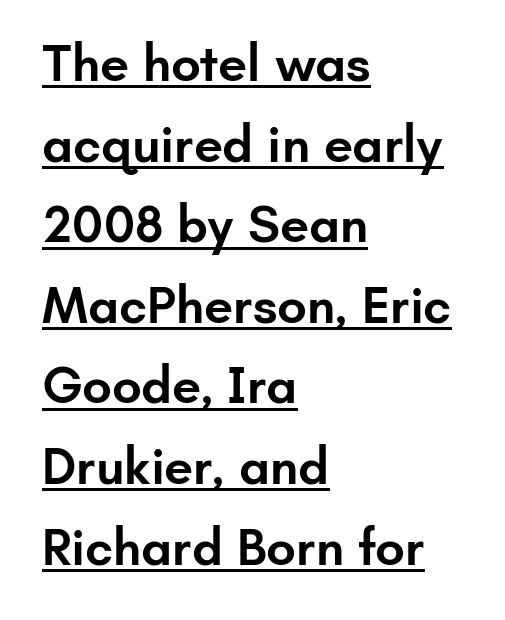
Q: Is the text bold? A: Semi-bold.
Q: Is the text italic (slanted)? A: No, it is upright.
Q: Is the typeface a serif or a sans-serif typeface? A: Sans-serif.
Q: Is the text underlined? A: Yes.
Q: How is the paragraph aligned? A: Left-aligned.
Q: Is the spacing between letters normal or unusually wide? A: Normal.
Q: Is the spacing between lines tight, normal or loose? A: Normal.
Q: Width (condensed, normal, or wide)? A: Normal.
Q: Stroke contrast? A: Low.
Q: x-height? A: Small.
Q: Monospaced? A: No.
